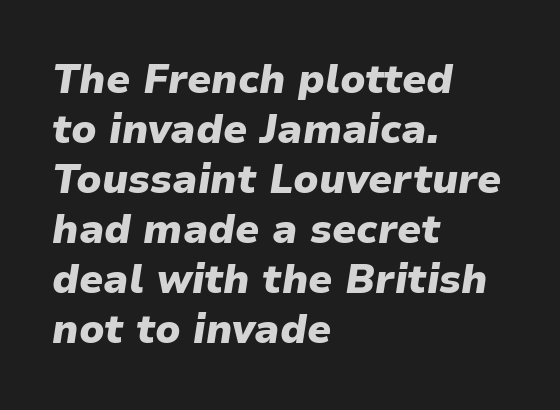
The image shows 40 px heavy type, italic (leaning right); set left-aligned, normal line spacing (1.25x), normal letter spacing, not underlined; low stroke contrast and a medium x-height.
